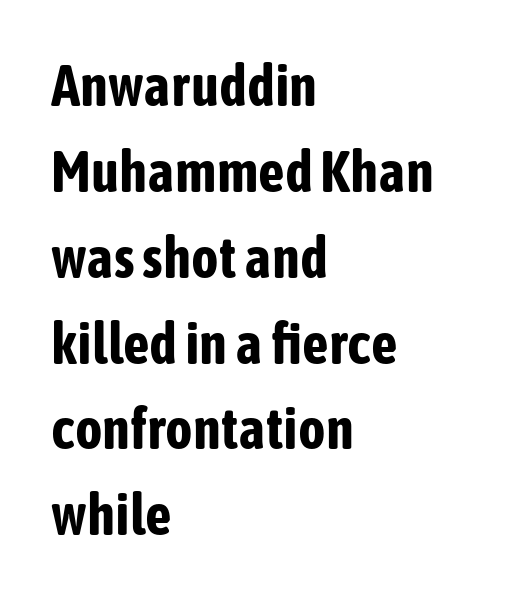
Students, note that the glyphs here touch the page at normal intervals. Emphasis by weight is at full strength: bold. This rendering uses left alignment, leaving the right contour irregular. Looks like regular typesetting: each glyph gets only the width it needs. The foot of each line stays bare and open.
